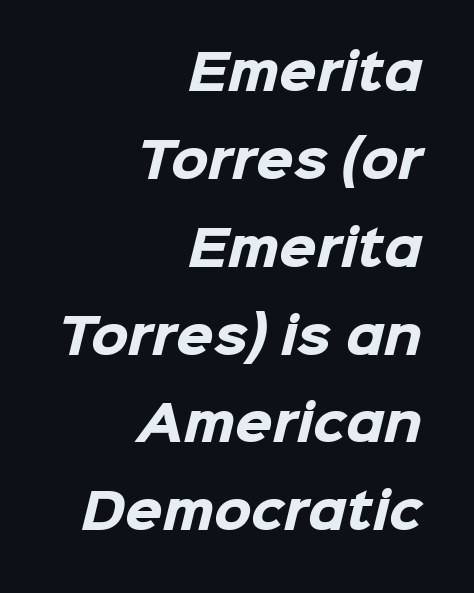
Q: Is the text bold? A: Yes.
Q: Is the typeface a serif or a sans-serif typeface? A: Sans-serif.
Q: Is the text underlined? A: No.
Q: How is the paragraph aligned? A: Right-aligned.
Q: Is the spacing between letters normal or unusually wide? A: Normal.
Q: Width (condensed, normal, or wide)? A: Normal.
Q: Stroke contrast? A: Low.
Q: x-height? A: Medium.
Q: Monospaced? A: No.
